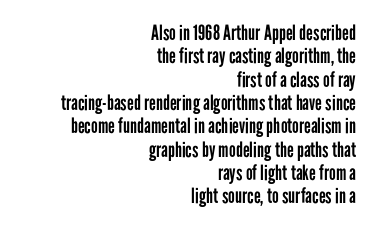
{"italic": "no", "bold": "no", "underline": "no", "align": "right", "line_spacing": "tight", "line_spacing_ratio": 1.11, "letter_spacing": "normal", "letter_spacing_em": 0.0, "glyph_px": 21}
